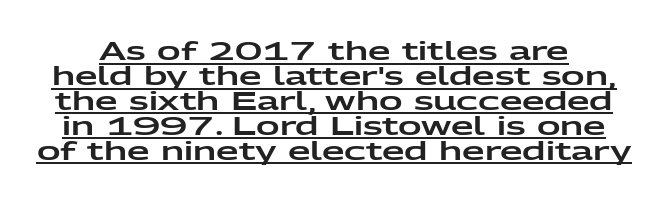
{"italic": "no", "underline": "yes", "line_spacing": "tight", "line_spacing_ratio": 0.96, "letter_spacing": "normal", "letter_spacing_em": 0.0, "glyph_px": 26}
